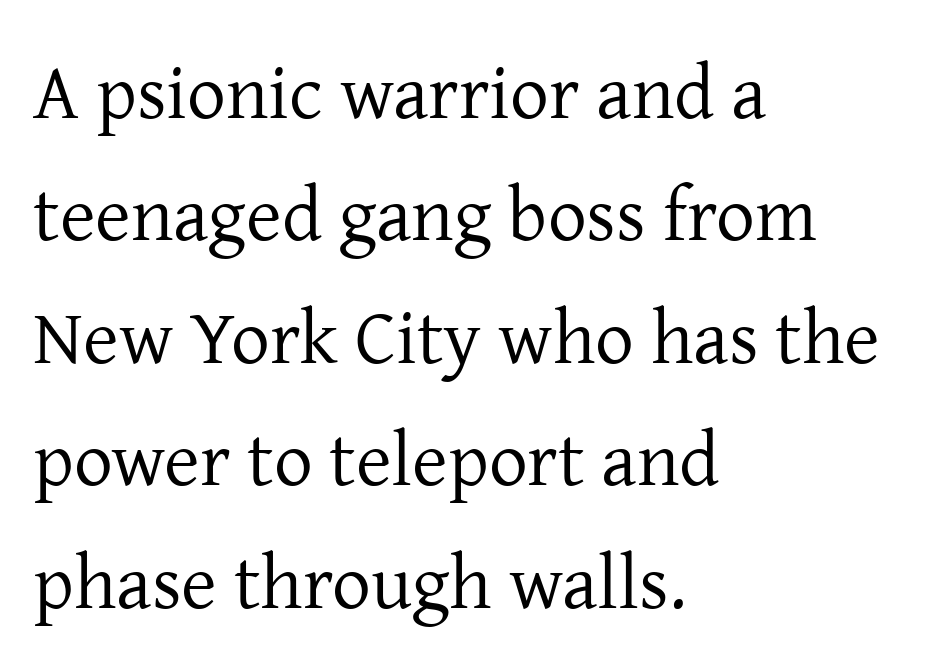
{"serif": "yes", "italic": "no", "bold": "no", "weight": "regular", "width": "normal", "stroke_contrast": "low", "x_height": "medium", "monospaced": "no", "underline": "no", "align": "left", "line_spacing": "normal", "line_spacing_ratio": 1.59, "letter_spacing": "normal", "letter_spacing_em": 0.0, "glyph_px": 77}
